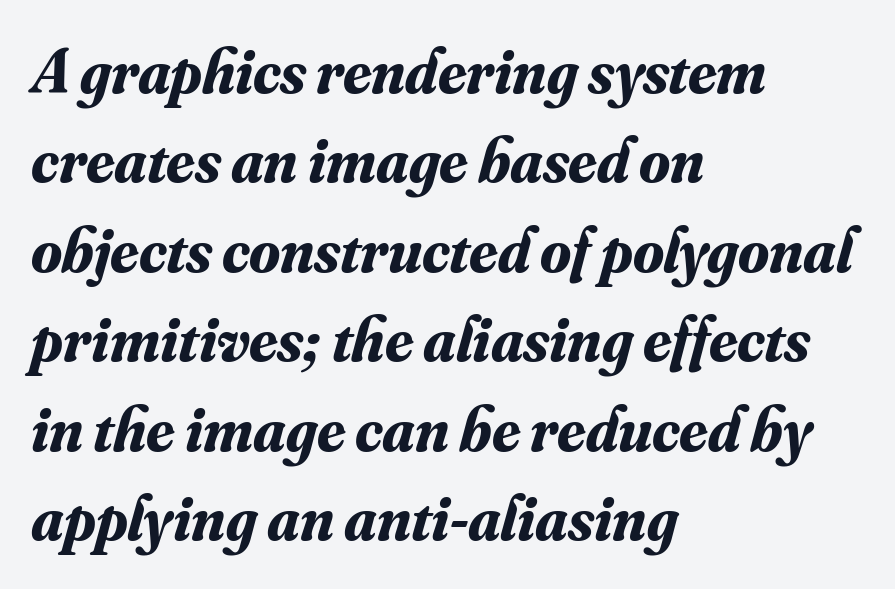
This sample uses a serif face. Compared with a centered layout, this one pins lines to the left instead. The line-height multiplier appears to be the usual default. The rendering uses a bold face; every stroke is thick and dark. Is the letter spacing exaggerated? No — it looks like the ordinary default.
